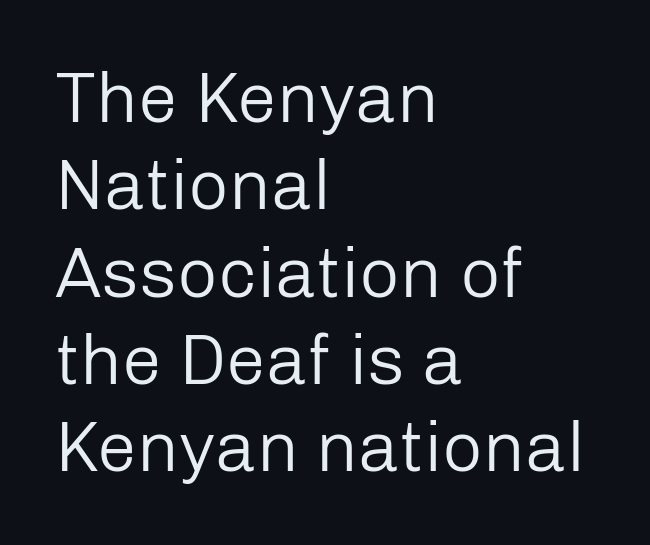
{"serif": "no", "italic": "no", "bold": "no", "weight": "regular", "width": "normal", "stroke_contrast": "low", "x_height": "medium", "monospaced": "no", "underline": "no", "align": "left", "line_spacing_ratio": 1.23, "letter_spacing": "normal", "letter_spacing_em": 0.0, "glyph_px": 71}
